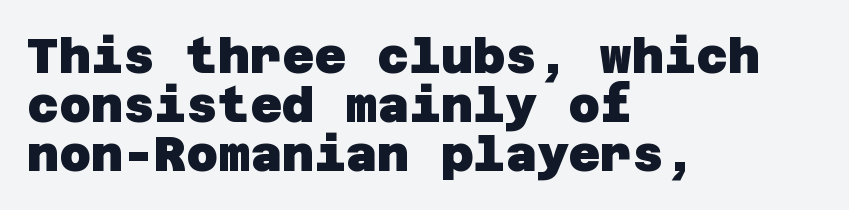
Q: Is the text bold? A: Yes.
Q: Is the typeface a serif or a sans-serif typeface? A: Sans-serif.
Q: Is the text underlined? A: No.
Q: How is the paragraph aligned? A: Left-aligned.
Q: Is the spacing between letters normal or unusually wide? A: Normal.
Q: Is the spacing between lines tight, normal or loose? A: Tight.
Q: Width (condensed, normal, or wide)? A: Normal.
Q: Stroke contrast? A: Low.
Q: x-height? A: Large.
